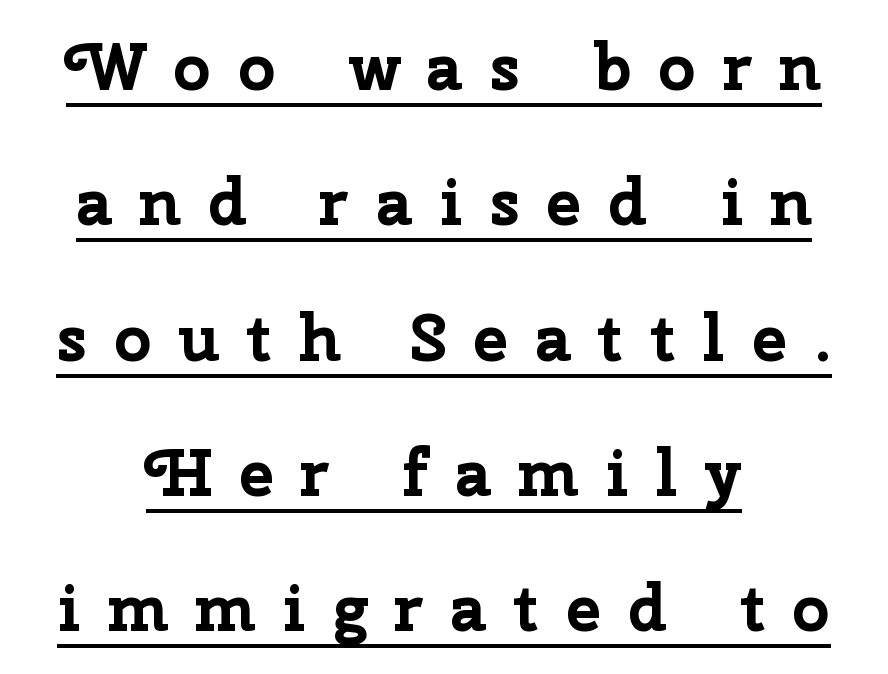
The image shows 66 px bold sans-serif type, upright; set centered, loose line spacing (2.05x), unusually wide letter spacing (+0.4 em), underlined; low stroke contrast and a medium x-height.
